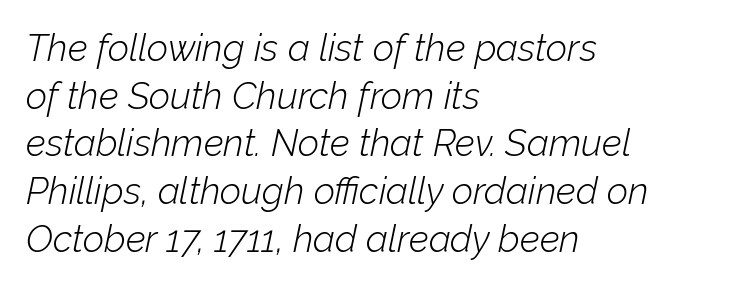
The glyphs look as if they've been sheared to an angle. Think of a printed novel: that variable character pitch is what you see here. Baseline-to-baseline distance is the conventional proportion of letter height. This is not heavy type; no bold has been used. Check under the words: just untouched page. All the whitespace from short lines collects on the right.
